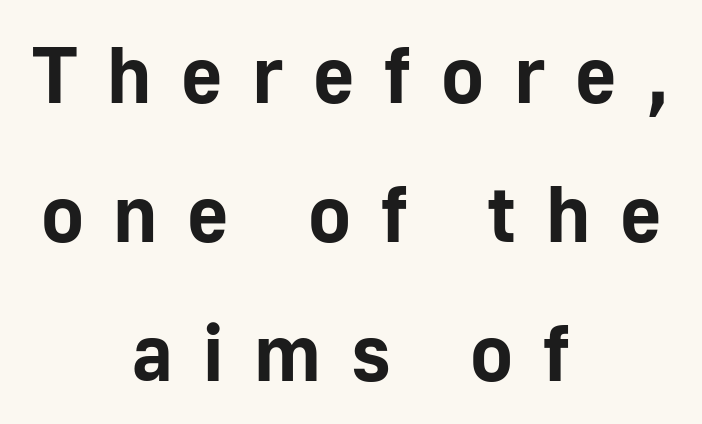
{"serif": "no", "italic": "no", "bold": "yes", "weight": "bold", "width": "normal", "stroke_contrast": "low", "x_height": "medium", "monospaced": "no", "underline": "no", "align": "center", "line_spacing_ratio": 1.74, "letter_spacing": "wide", "letter_spacing_em": 0.37, "glyph_px": 80}
